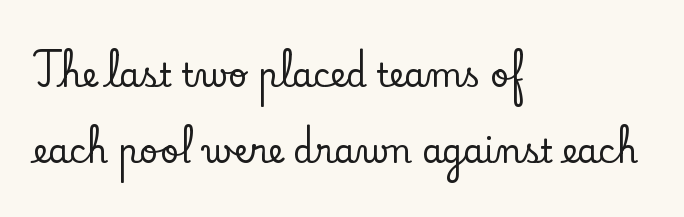
You could call the tracking neutral — neither tight nor loose. Quick note: underline off. Widely set lines give the paragraph a tall, airy silhouette. These lines are set flush left with a ragged right edge. Style check: upright.
